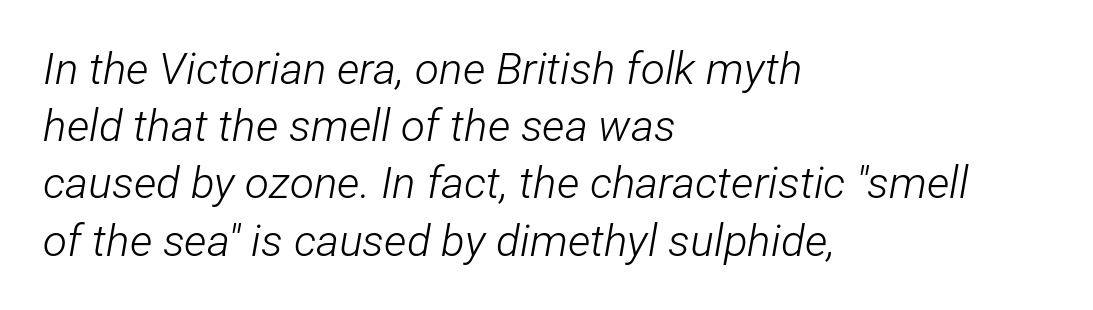
{"italic": "yes", "lean": "right", "slant_degrees": 12, "bold": "no", "weight": "light", "width": "condensed", "stroke_contrast": "low", "x_height": "medium", "monospaced": "no", "underline": "no", "align": "left", "line_spacing": "normal", "line_spacing_ratio": 1.3, "letter_spacing": "normal", "letter_spacing_em": 0.0, "glyph_px": 44}
